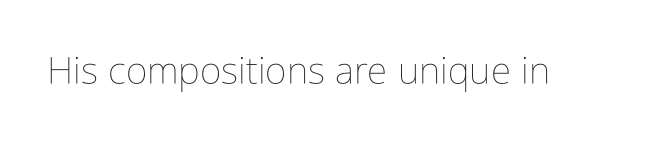
Q: Is the text bold? A: No.
Q: Is the text italic (slanted)? A: No, it is upright.
Q: Is the text underlined? A: No.
Q: Is the spacing between letters normal or unusually wide? A: Normal.
Q: Width (condensed, normal, or wide)? A: Condensed.
Q: Stroke contrast? A: Low.
Q: x-height? A: Medium.
Q: Monospaced? A: No.
